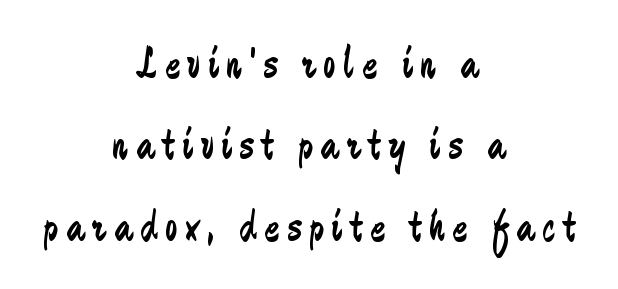
The image shows 45 px regular-weight, condensed sans-serif type; set centered, line spacing 1.81x, not underlined; low stroke contrast and a medium x-height.
